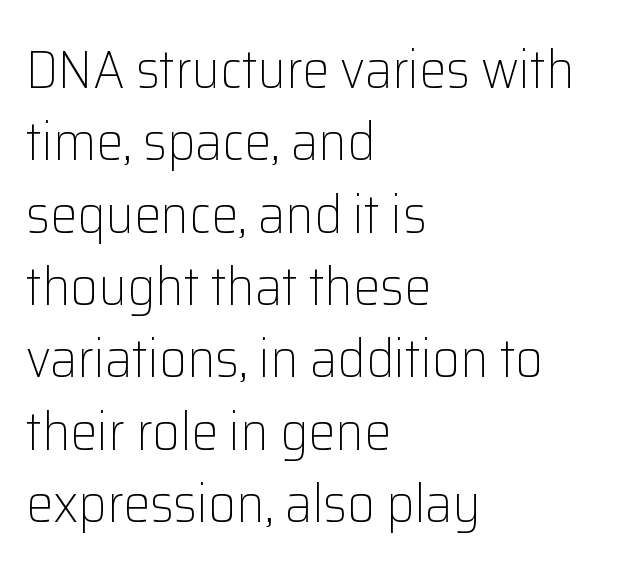
{"serif": "no", "italic": "no", "bold": "no", "weight": "light", "width": "normal", "stroke_contrast": "low", "x_height": "medium", "monospaced": "no", "underline": "no", "align": "left", "line_spacing": "normal", "line_spacing_ratio": 1.34, "letter_spacing": "normal", "letter_spacing_em": 0.0, "glyph_px": 54}
